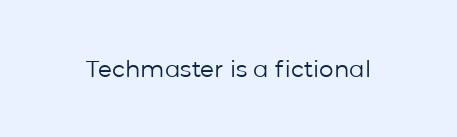
The type is set solid horizontally, with unmodified tracking. Words float on clear page, feet unadorned. A quiet, ordinary-to-light weight characterises the typeface. The type sits square on the baseline with zero lean.
